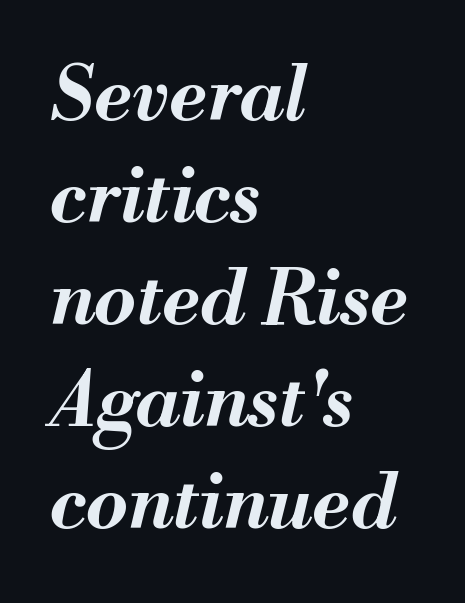
Character widths vary here, with narrow letters taking less room than wide ones. Quick note: interline space is typical. The letters are slanted; this is an italic face. A typesetter would call this zero additional tracking.
